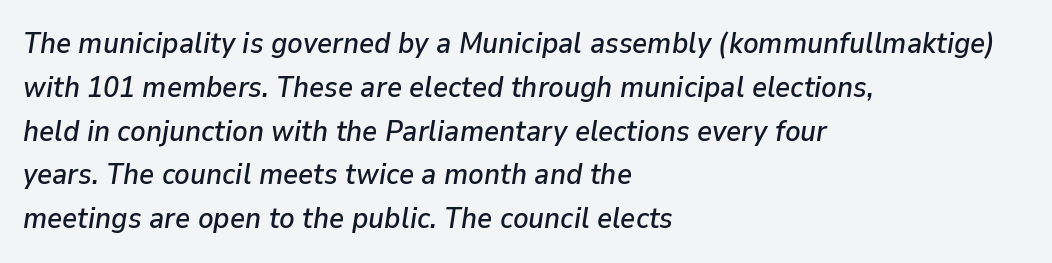
{"italic": "yes", "lean": "right", "slant_degrees": 9, "width": "normal", "stroke_contrast": "low", "x_height": "medium", "monospaced": "no", "underline": "no", "align": "left", "line_spacing": "normal", "line_spacing_ratio": 1.51, "letter_spacing": "normal", "letter_spacing_em": 0.0, "glyph_px": 29}
